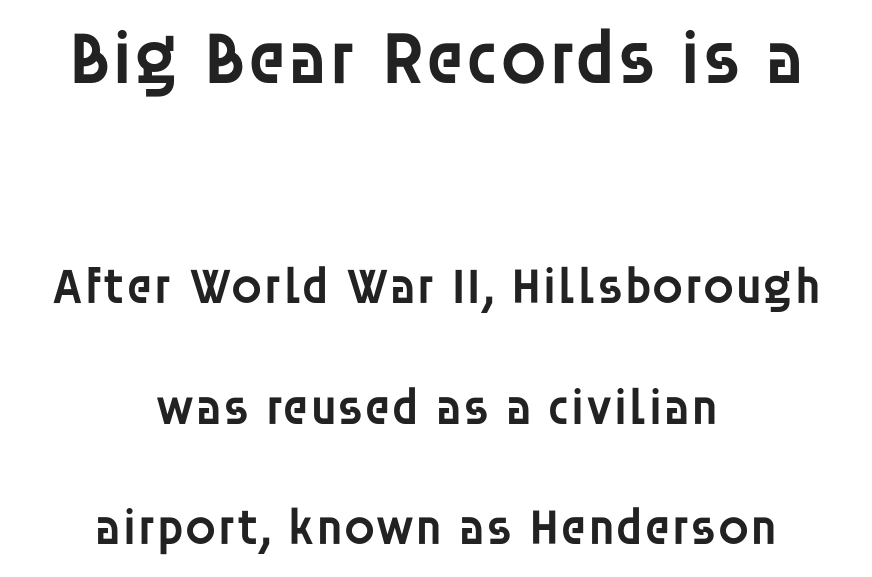
Nothing unusual about the tracking: characters are spaced as the font intends. Where is the straight margin? There isn't one; the lines are centered. Type without underlining. The letters are semibold — heavier than regular but short of a full bold. A roman cut, with each character standing at attention. Size contrast runs from large at the top to small at the bottom.
